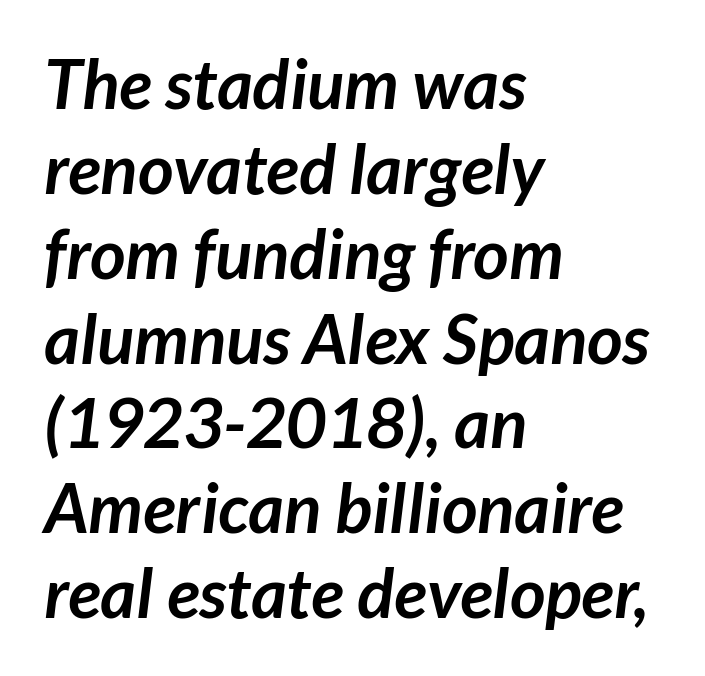
{"serif": "no", "bold": "yes", "weight": "semibold", "width": "normal", "stroke_contrast": "low", "x_height": "medium", "monospaced": "no", "underline": "no", "align": "left", "line_spacing_ratio": 1.23, "letter_spacing": "normal", "letter_spacing_em": 0.0, "glyph_px": 69}
